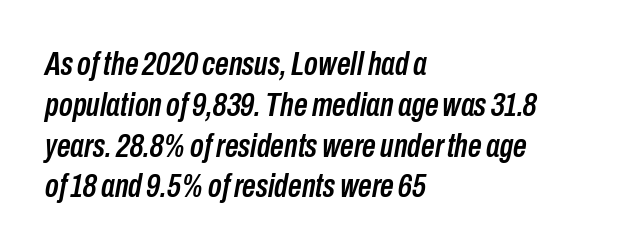
Q: Is the text italic (slanted)? A: Yes, it leans right by about 10 degrees.
Q: Is the text underlined? A: No.
Q: How is the paragraph aligned? A: Left-aligned.
Q: Is the spacing between letters normal or unusually wide? A: Normal.
Q: Width (condensed, normal, or wide)? A: Condensed.
Q: Stroke contrast? A: Low.
Q: x-height? A: Medium.
Q: Monospaced? A: No.
